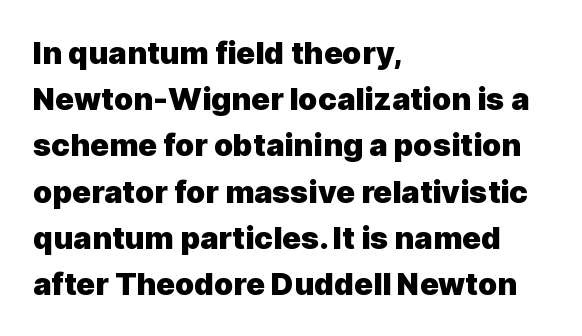
The designer went with a sans here, leaving each stem footless. Character widths vary here, with narrow letters taking less room than wide ones. A typesetter would call this leading conventional body-copy spacing. The rendering keeps characters at their native spacing. Type without underlining. Summary of weight: heavy, a full bold.
